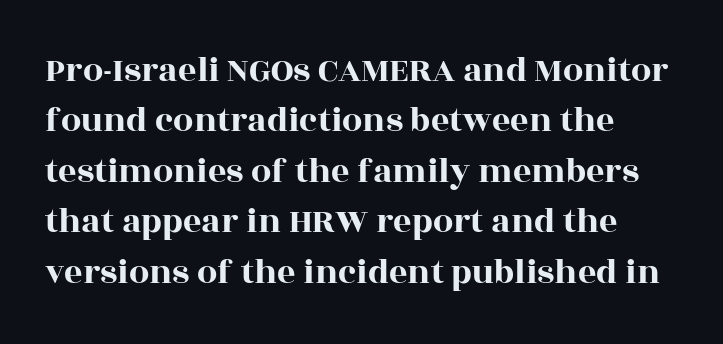
Q: Is the text italic (slanted)? A: No, it is upright.
Q: Is the typeface a serif or a sans-serif typeface? A: Serif.
Q: Is the text underlined? A: No.
Q: Is the spacing between letters normal or unusually wide? A: Normal.
Q: Is the spacing between lines tight, normal or loose? A: Normal.
Q: Width (condensed, normal, or wide)? A: Wide.
Q: x-height? A: Large.
Q: Monospaced? A: No.
